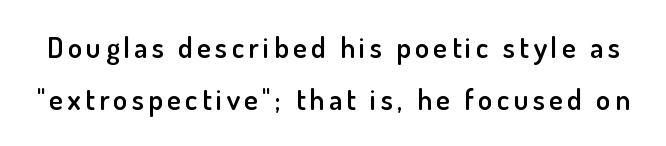
Q: Is the text bold? A: Semi-bold.
Q: Is the text italic (slanted)? A: No, it is upright.
Q: Is the typeface a serif or a sans-serif typeface? A: Sans-serif.
Q: Is the text underlined? A: No.
Q: Width (condensed, normal, or wide)? A: Normal.
Q: Stroke contrast? A: Low.
Q: x-height? A: Small.
Q: Monospaced? A: No.
